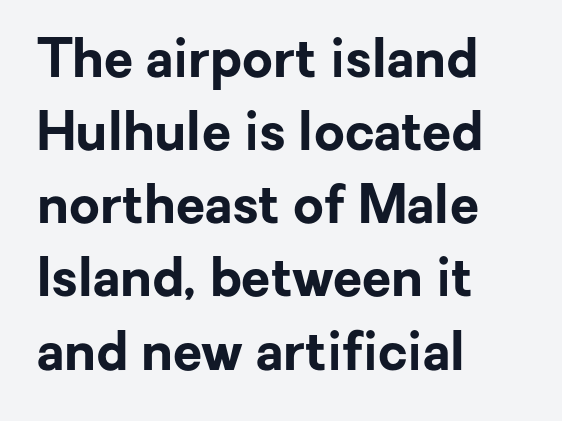
{"serif": "no", "italic": "no", "bold": "yes", "weight": "bold", "width": "normal", "stroke_contrast": "low", "x_height": "medium", "monospaced": "no", "underline": "no", "align": "left", "line_spacing": "normal", "line_spacing_ratio": 1.38, "letter_spacing": "normal", "letter_spacing_em": 0.0, "glyph_px": 53}
